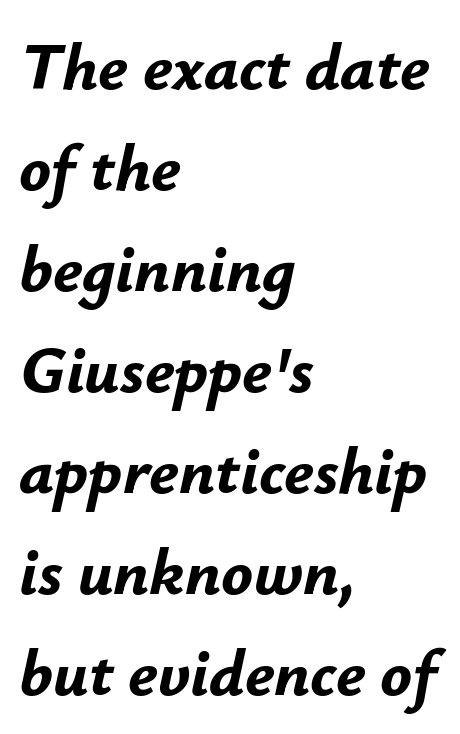
Q: Is the text bold? A: Yes.
Q: Is the text italic (slanted)? A: Yes, it leans right by about 12 degrees.
Q: Is the text underlined? A: No.
Q: How is the paragraph aligned? A: Left-aligned.
Q: Is the spacing between letters normal or unusually wide? A: Normal.
Q: Is the spacing between lines tight, normal or loose? A: Normal.
Q: Width (condensed, normal, or wide)? A: Normal.
Q: Stroke contrast? A: Low.
Q: x-height? A: Small.
Q: Monospaced? A: No.
